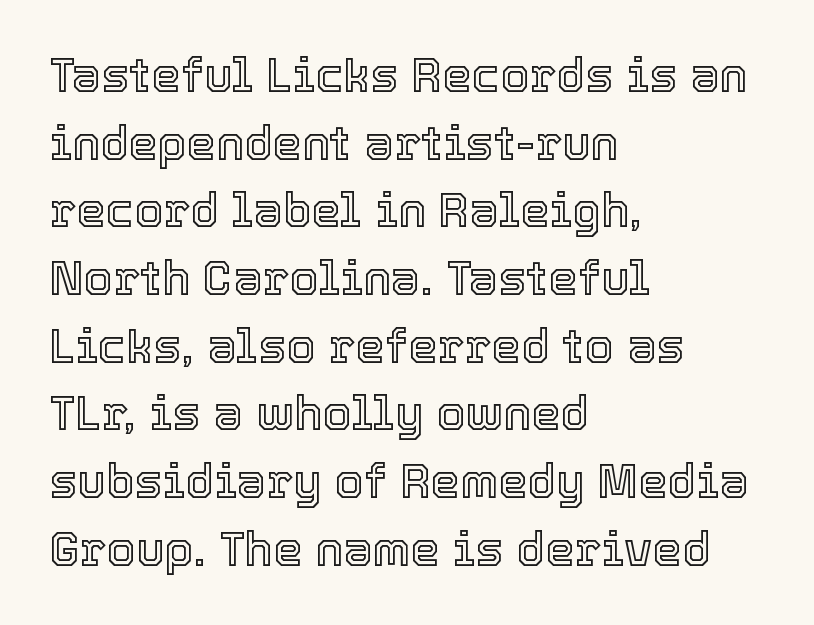
Q: Is the text italic (slanted)? A: No, it is upright.
Q: Is the text underlined? A: No.
Q: How is the paragraph aligned? A: Left-aligned.
Q: Is the spacing between letters normal or unusually wide? A: Normal.
Q: Is the spacing between lines tight, normal or loose? A: Normal.
Q: Width (condensed, normal, or wide)? A: Normal.
Q: x-height? A: Medium.
Q: Monospaced? A: No.
